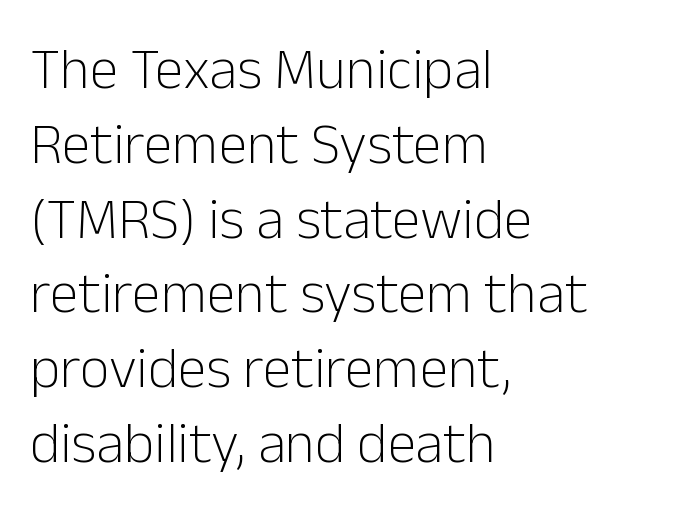
The image shows 58 px light sans-serif type, upright; set left-aligned, normal line spacing (1.29x), normal letter spacing, not underlined; low stroke contrast and a medium x-height.
